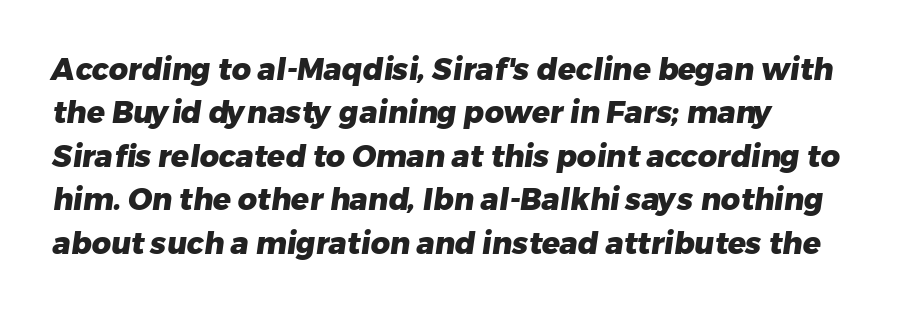
Rows of type keep a routine distance in the vertical direction. This sample is left-justified, so line endings fall wherever the words run out. Tracking here is standard; glyphs follow each other at the usual distance. The glyphs have the mass of a bold cut. I'd call this a sans setting — the letters go barefoot.
